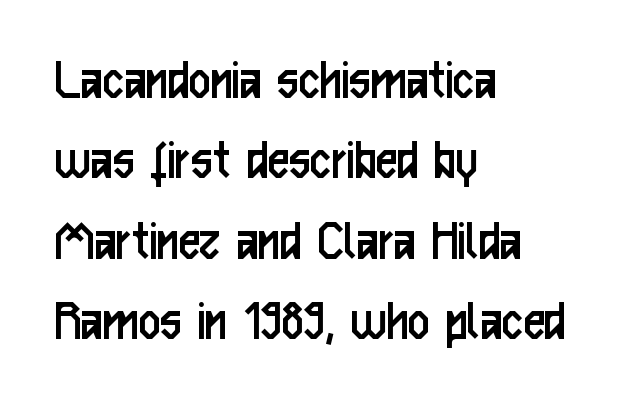
{"serif": "no", "italic": "no", "bold": "no", "weight": "regular", "width": "condensed", "stroke_contrast": "low", "x_height": "medium", "monospaced": "no", "underline": "no", "align": "left", "line_spacing": "normal", "line_spacing_ratio": 1.34, "letter_spacing": "normal", "letter_spacing_em": 0.0, "glyph_px": 60}
